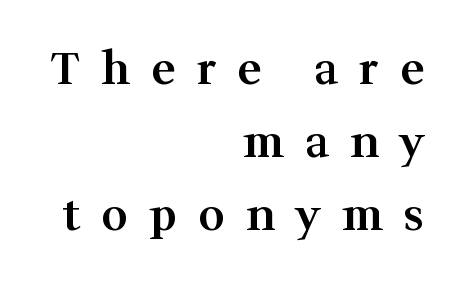
The lines in this sample share a right terminus and differ only in where they begin. This rendering employs a face with finishing strokes, i.e., a serif. Note the varied advance widths — an 'i' is clearly narrower than an 'm'. These lines carry some extra weight — a demibold, not a full bold. Decoration check: the copy has no underline.
